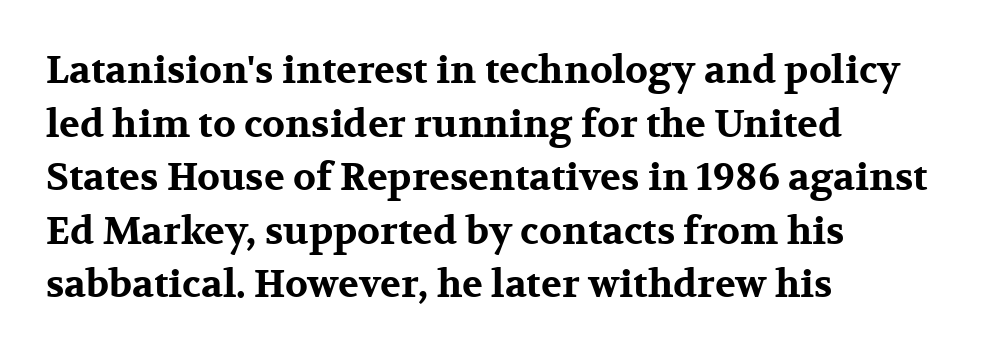
Character widths vary here, with narrow letters taking less room than wide ones. The font is running at its bold setting. Only glyphs here, with clear space below each row. The typesetter chose a ragged-right arrangement here.
